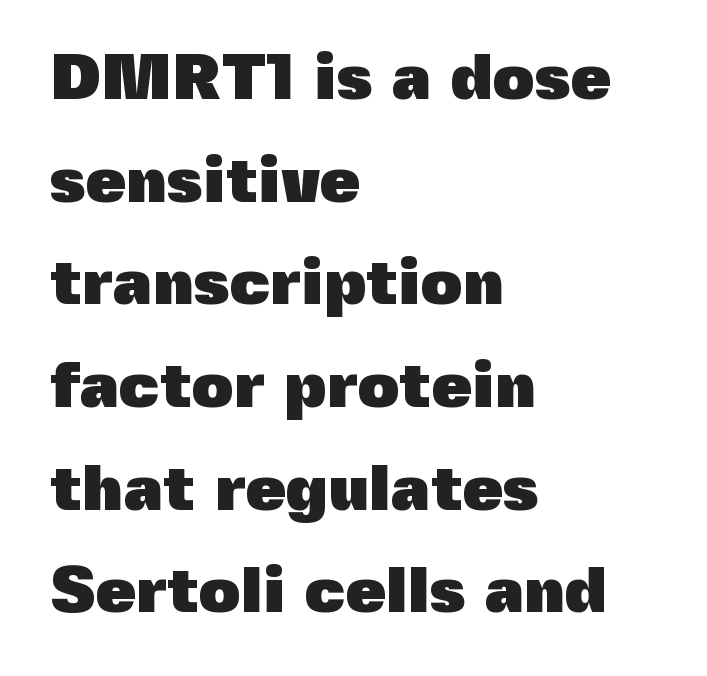
Q: Is the text bold? A: Yes.
Q: Is the text italic (slanted)? A: No, it is upright.
Q: Is the typeface a serif or a sans-serif typeface? A: Sans-serif.
Q: Is the text underlined? A: No.
Q: How is the paragraph aligned? A: Left-aligned.
Q: Is the spacing between letters normal or unusually wide? A: Normal.
Q: Is the spacing between lines tight, normal or loose? A: Normal.
Q: Width (condensed, normal, or wide)? A: Normal.
Q: x-height? A: Medium.
Q: Monospaced? A: No.
